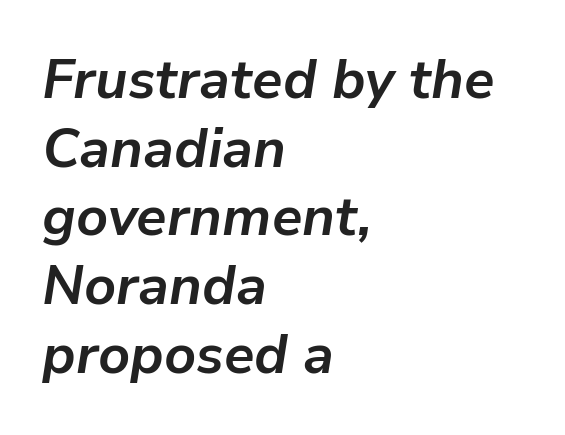
Q: Is the text bold? A: Yes.
Q: Is the text italic (slanted)? A: Yes, it leans right by about 9 degrees.
Q: Is the text underlined? A: No.
Q: How is the paragraph aligned? A: Left-aligned.
Q: Is the spacing between letters normal or unusually wide? A: Normal.
Q: Is the spacing between lines tight, normal or loose? A: Normal.
Q: Width (condensed, normal, or wide)? A: Normal.
Q: Stroke contrast? A: Low.
Q: x-height? A: Medium.
Q: Monospaced? A: No.
